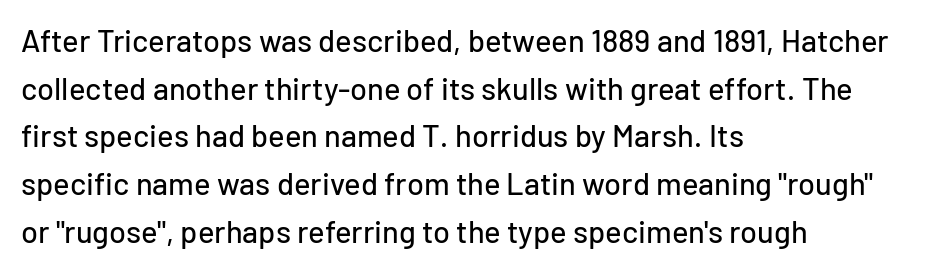
{"serif": "no", "italic": "no", "width": "normal", "stroke_contrast": "low", "x_height": "medium", "monospaced": "no", "underline": "no", "align": "left", "line_spacing": "normal", "line_spacing_ratio": 1.54, "letter_spacing": "normal", "letter_spacing_em": 0.0, "glyph_px": 31}
